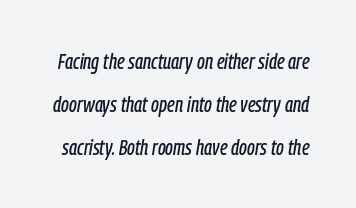
There is no visible air inserted between adjacent glyphs. Check under the words: just untouched page. The specimen reads as italic at a glance. The block of text is sparse from top to bottom, with ample space between rows.
